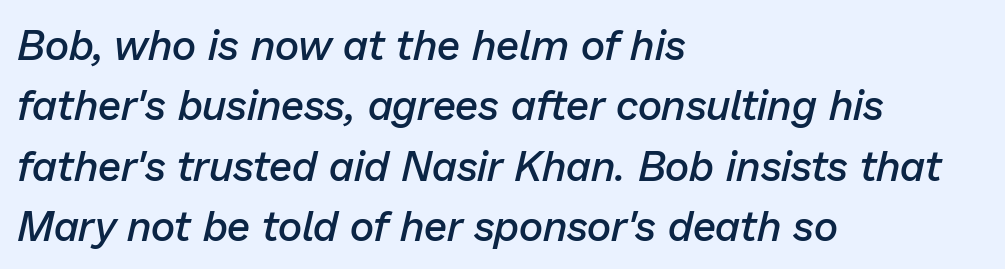
Q: Is the text bold? A: Semi-bold.
Q: Is the text italic (slanted)? A: Yes, it leans right by about 13 degrees.
Q: Is the text underlined? A: No.
Q: How is the paragraph aligned? A: Left-aligned.
Q: Is the spacing between letters normal or unusually wide? A: Normal.
Q: Is the spacing between lines tight, normal or loose? A: Normal.
Q: Width (condensed, normal, or wide)? A: Normal.
Q: Stroke contrast? A: Low.
Q: x-height? A: Medium.
Q: Monospaced? A: No.
